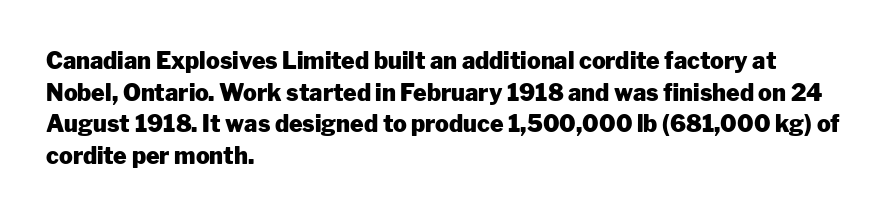
One glance says typical: line gaps are just what's usual. The letters stand upright; this is a roman face. These lines stack with their left ends in a neat column. Bold? Absolutely — the strokes are thick and heavy.
